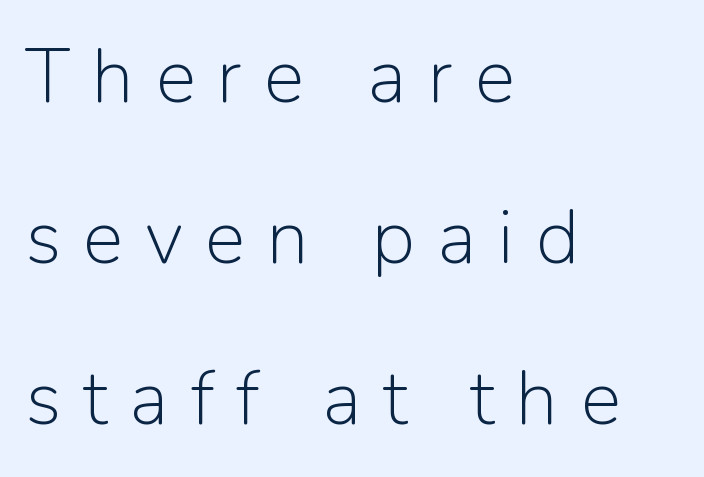
{"serif": "no", "italic": "no", "bold": "no", "weight": "light", "width": "normal", "stroke_contrast": "low", "x_height": "medium", "monospaced": "no", "underline": "no", "align": "left", "line_spacing": "loose", "line_spacing_ratio": 2.12, "letter_spacing": "wide", "letter_spacing_em": 0.29, "glyph_px": 76}
